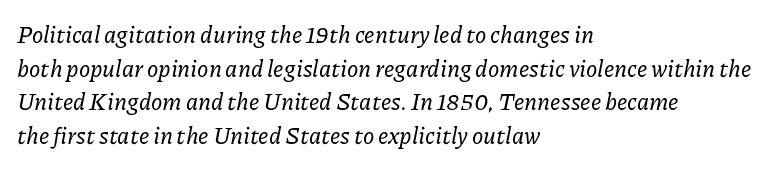
Q: Is the text italic (slanted)? A: Yes, it leans right by about 11 degrees.
Q: Is the text underlined? A: No.
Q: How is the paragraph aligned? A: Left-aligned.
Q: Is the spacing between letters normal or unusually wide? A: Normal.
Q: Is the spacing between lines tight, normal or loose? A: Normal.
